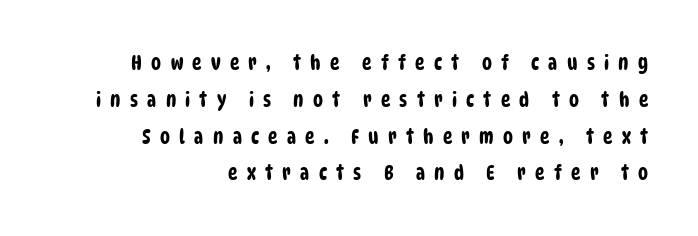
{"underline": "no", "align": "right", "line_spacing_ratio": 1.84, "letter_spacing": "wide", "letter_spacing_em": 0.46, "glyph_px": 20}
